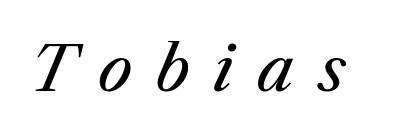
The image shows 62 px regular-weight type, italic (leaning right); set unusually wide letter spacing (+0.39 em), not underlined; medium stroke contrast and a medium x-height.
